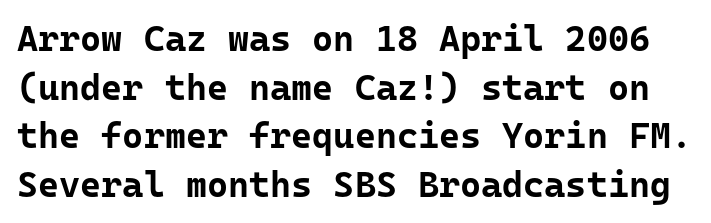
The image shows 36 px bold sans-serif type, upright; set normal line spacing (1.35x), normal letter spacing, not underlined; low stroke contrast and a medium x-height.
